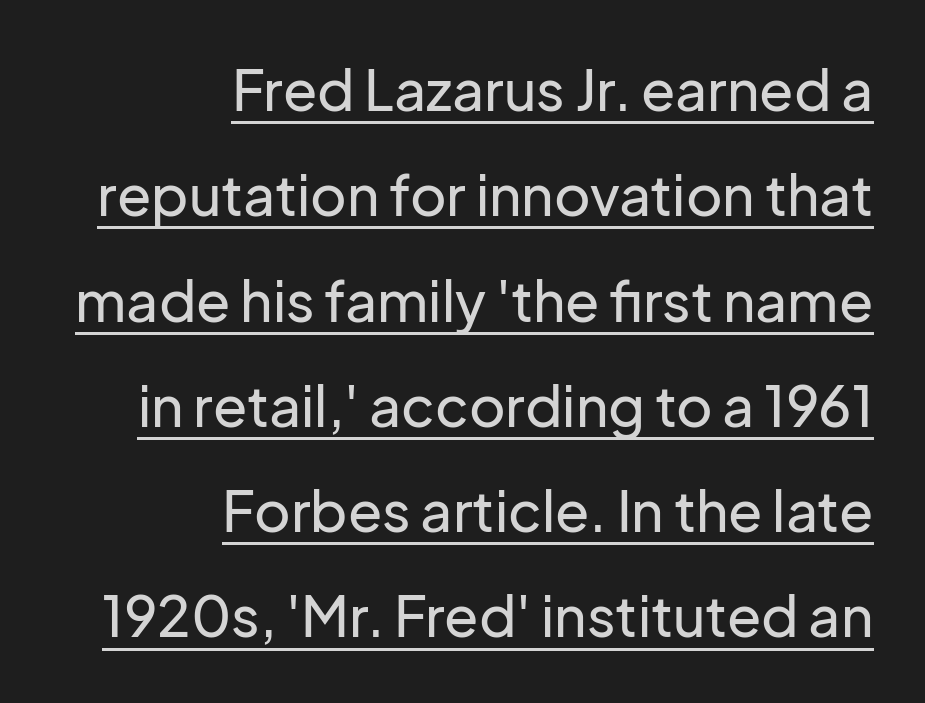
The image shows 56 px sans-serif type, upright; set right-aligned, line spacing 1.88x, normal letter spacing, underlined; low stroke contrast and a medium x-height.
